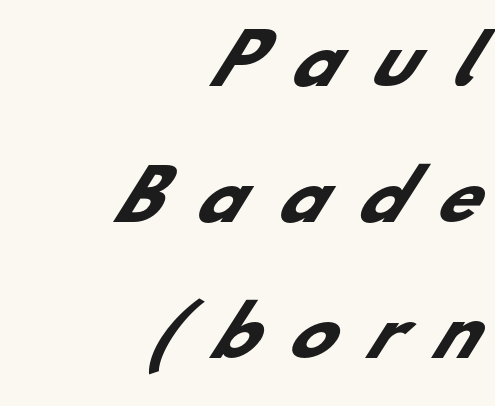
I'd call this a sans setting — the letters go barefoot. Spacing verdict: proportional, widths tailored to each character. Regarding leading, the lines here are spaced well apart. In terms of weight, the rendering is a true, heavy bold.
